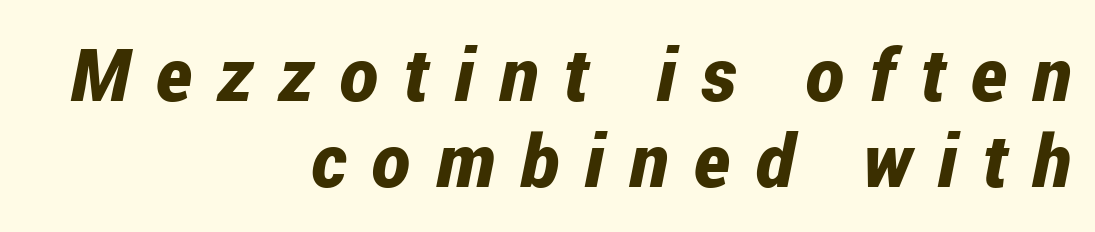
Caption: bold face, heavy strokes. Slant detected: the letters are inclined. Think of a printed novel: that variable character pitch is what you see here. No word sits above an underline.
